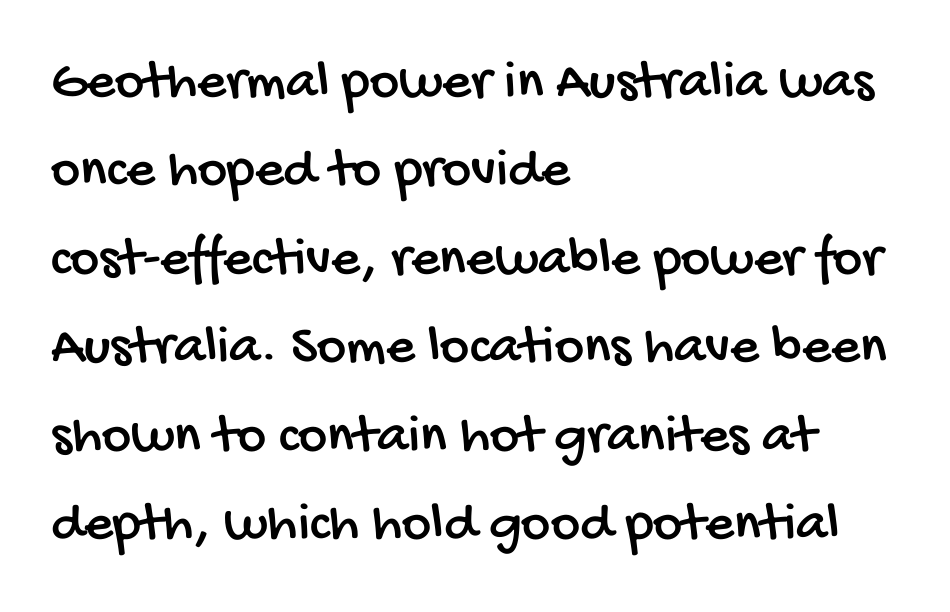
The image shows 56 px condensed sans-serif type; set left-aligned, normal line spacing (1.58x), normal letter spacing, not underlined; low stroke contrast and a large x-height.
